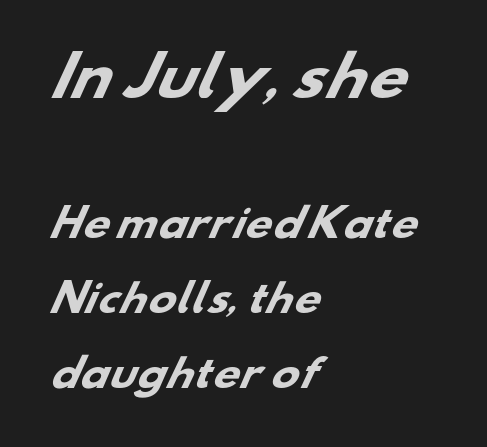
Observe the absence of serifs on each vertical stroke in this sample. This sample is left-justified, so line endings fall wherever the words run out. This layout puts the oversized block above and the modest block below. Does the weight exceed regular? Yes, all the way to bold.
